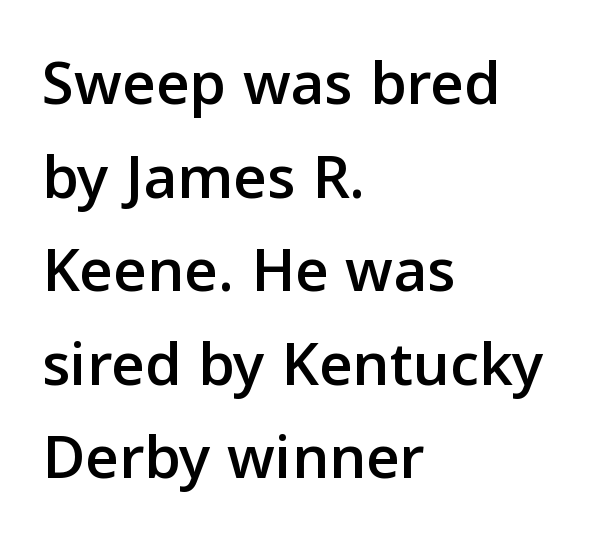
This sample has the flowing, uneven cadence of proportional lettering. Does the copy run flush right? No — it runs flush left. The zone under the glyphs is completely vacant. Every character sits straight up, as roman type does.
